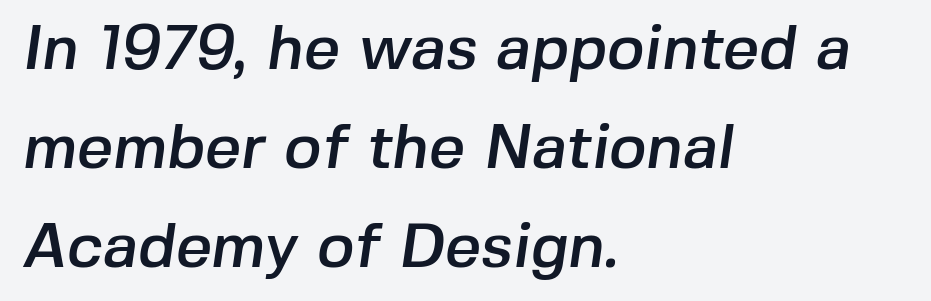
The image shows 63 px sans-serif type; set left-aligned, normal line spacing (1.57x), normal letter spacing, not underlined; low stroke contrast and a medium x-height.
